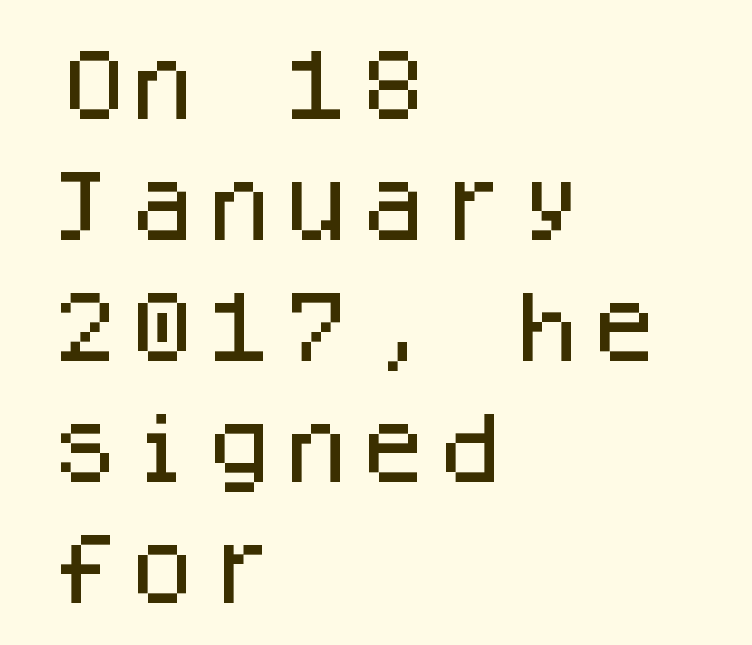
The image shows 77 px sans-serif type, upright, monospaced; set left-aligned, normal line spacing (1.57x), normal letter spacing, not underlined; low stroke contrast and a large x-height.
